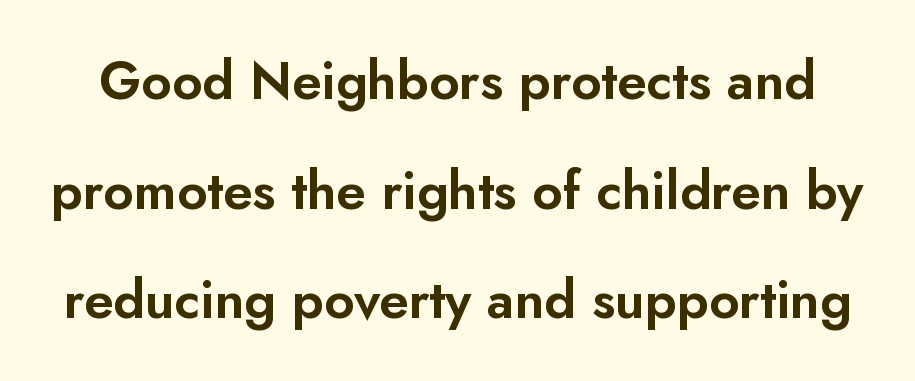
You could not count columns in this text — the font is proportionally spaced. A typesetter would call this leading open, well beyond the default. Honestly, there is no underline to notice here at all. Upright lettering throughout.
